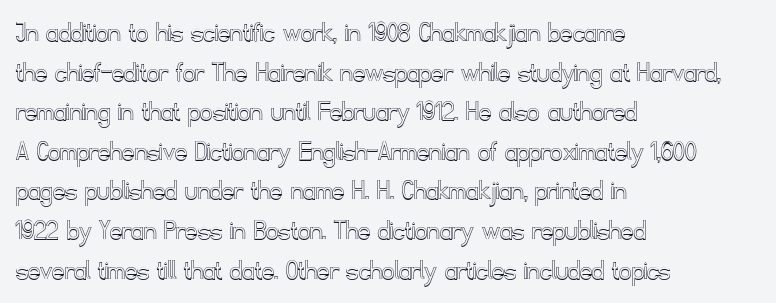
Q: Is the text italic (slanted)? A: No, it is upright.
Q: Is the text underlined? A: No.
Q: How is the paragraph aligned? A: Left-aligned.
Q: Is the spacing between letters normal or unusually wide? A: Normal.
Q: Is the spacing between lines tight, normal or loose? A: Normal.
Q: Width (condensed, normal, or wide)? A: Normal.
Q: x-height? A: Small.
Q: Monospaced? A: No.
